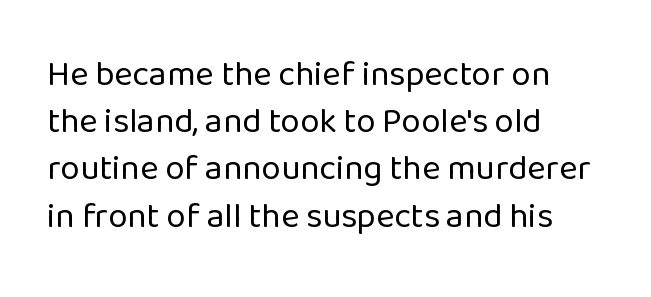
Posture: vertical. How would I describe the line gaps? Plain and ordinary. Type without underlining. Teacher's note: observe the even left margin — that is flush-left alignment. Characters follow at the spacing the type designer built in. Summary of weight: not heavy and not bold.
